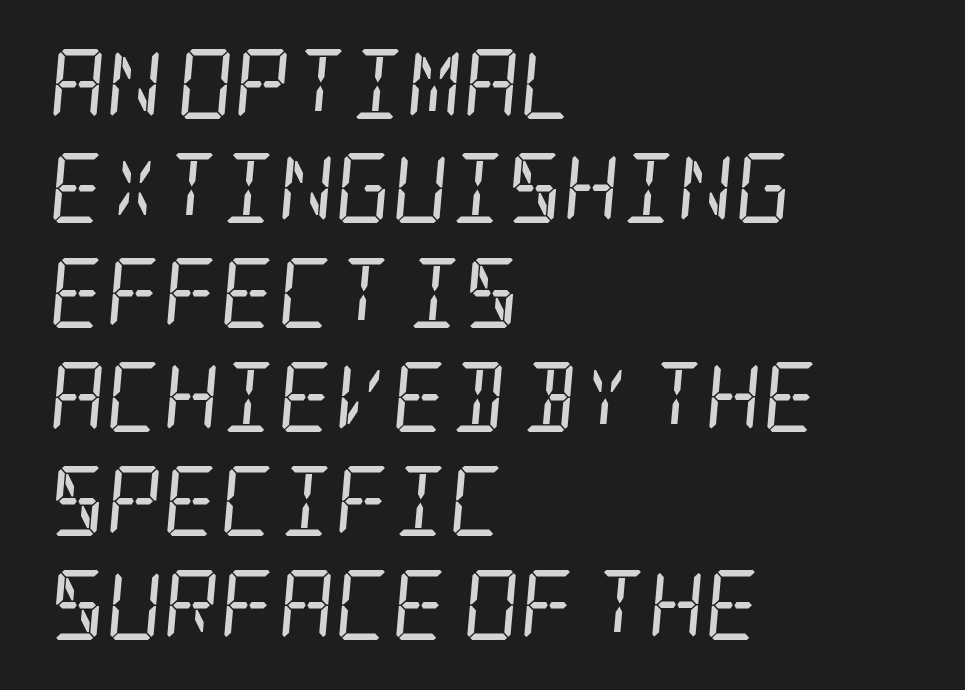
Q: Is the text bold? A: No.
Q: Is the text italic (slanted)? A: Yes, it leans right by about 5 degrees.
Q: Is the typeface a serif or a sans-serif typeface? A: Serif.
Q: Is the text underlined? A: No.
Q: How is the paragraph aligned? A: Left-aligned.
Q: Is the spacing between letters normal or unusually wide? A: Normal.
Q: Is the spacing between lines tight, normal or loose? A: Normal.
Q: Width (condensed, normal, or wide)? A: Condensed.
Q: Stroke contrast? A: Low.
Q: x-height? A: Large.
